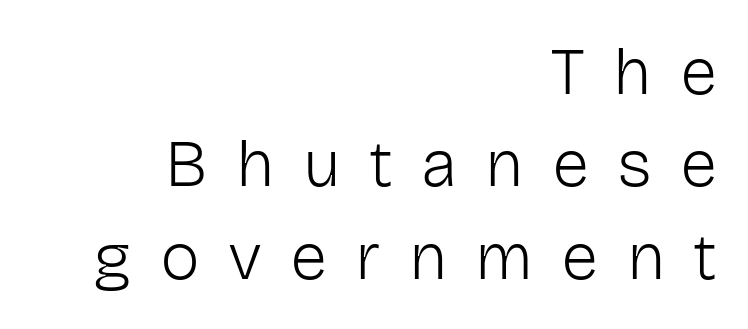
{"serif": "no", "italic": "no", "bold": "no", "weight": "light", "width": "normal", "stroke_contrast": "low", "x_height": "medium", "monospaced": "no", "underline": "no", "align": "right", "line_spacing": "normal", "line_spacing_ratio": 1.38, "letter_spacing": "wide", "letter_spacing_em": 0.42, "glyph_px": 67}
